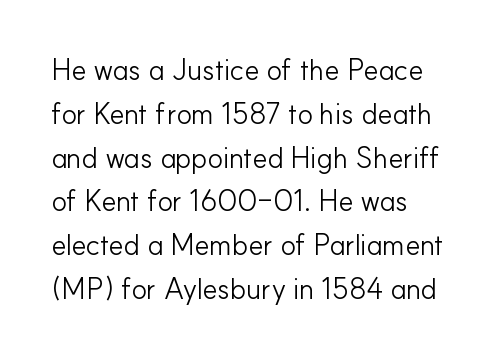
Q: Is the text bold? A: No.
Q: Is the text italic (slanted)? A: No, it is upright.
Q: Is the typeface a serif or a sans-serif typeface? A: Sans-serif.
Q: Is the text underlined? A: No.
Q: How is the paragraph aligned? A: Left-aligned.
Q: Is the spacing between letters normal or unusually wide? A: Normal.
Q: Is the spacing between lines tight, normal or loose? A: Normal.
Q: Width (condensed, normal, or wide)? A: Normal.
Q: Stroke contrast? A: Low.
Q: x-height? A: Small.
Q: Monospaced? A: No.
